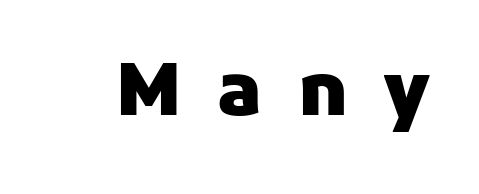
The image shows 73 px heavy sans-serif type, upright; set unusually wide letter spacing (+0.49 em), not underlined; low stroke contrast and a medium x-height.
